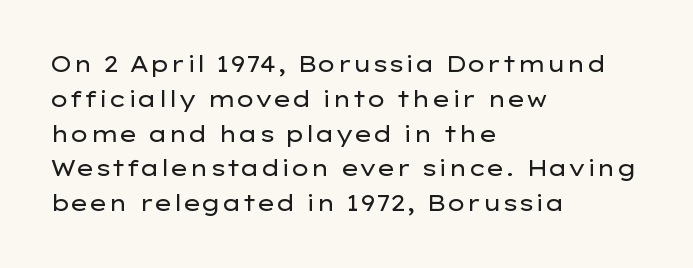
All the whitespace from short lines collects on the right. No extra tracking has been applied to these lines. Characters remain perfectly vertical along every line. The space beneath each line is pristine and unruled. Vertical stems look standard width or narrower in stroke.
